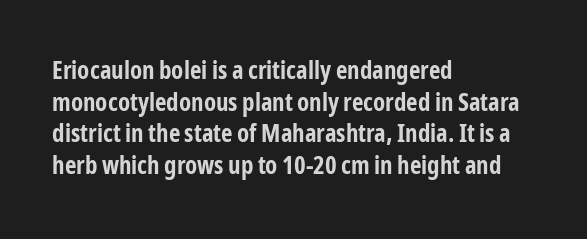
The image shows 25 px bold type, upright; set left-aligned, normal line spacing (1.27x), normal letter spacing, not underlined.
